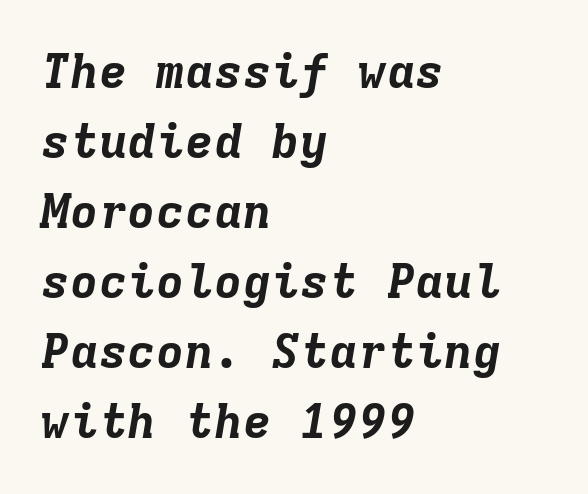
Q: Is the text bold? A: Yes.
Q: Is the text italic (slanted)? A: Yes, it leans right by about 9 degrees.
Q: Is the text underlined? A: No.
Q: How is the paragraph aligned? A: Left-aligned.
Q: Is the spacing between letters normal or unusually wide? A: Normal.
Q: Is the spacing between lines tight, normal or loose? A: Normal.
Q: Width (condensed, normal, or wide)? A: Normal.
Q: Stroke contrast? A: Low.
Q: x-height? A: Medium.
Q: Monospaced? A: Yes.
